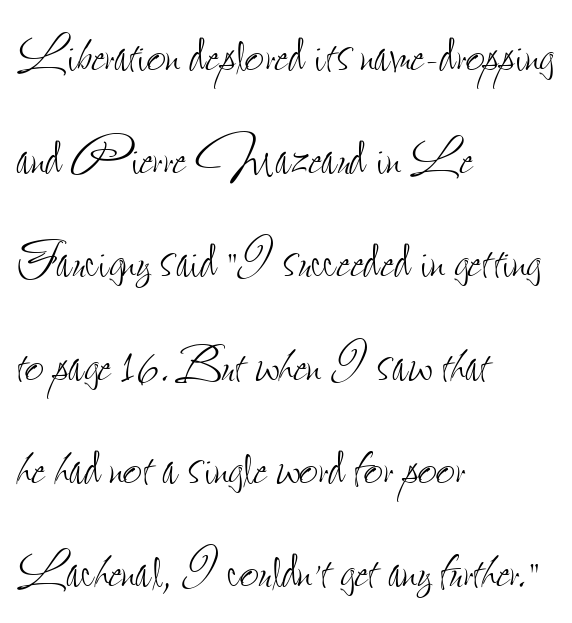
{"bold": "no", "weight": "thin", "width": "condensed", "stroke_contrast": "low", "x_height": "small", "monospaced": "no", "underline": "no", "align": "left", "line_spacing": "normal", "line_spacing_ratio": 1.54, "letter_spacing": "normal", "letter_spacing_em": 0.0, "glyph_px": 67}
